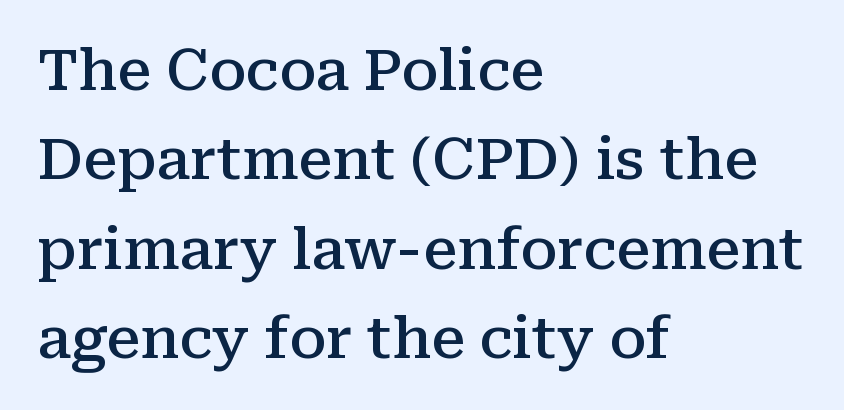
The image shows 57 px semibold serif type, upright; set left-aligned, normal line spacing (1.57x), normal letter spacing, not underlined; medium stroke contrast and a medium x-height.
